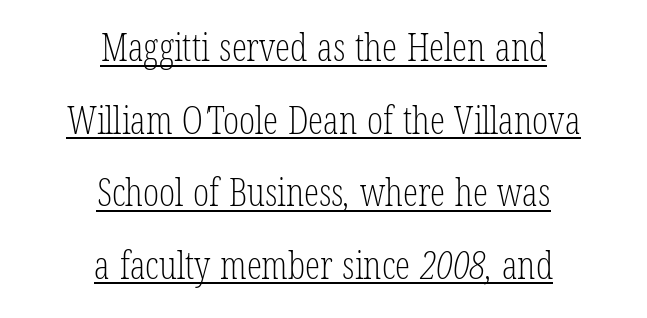
{"serif": "yes", "bold": "no", "weight": "light", "width": "condensed", "stroke_contrast": "low", "x_height": "medium", "monospaced": "no", "underline": "yes", "align": "center", "line_spacing": "loose", "line_spacing_ratio": 1.91, "letter_spacing": "normal", "letter_spacing_em": 0.0, "glyph_px": 38}
